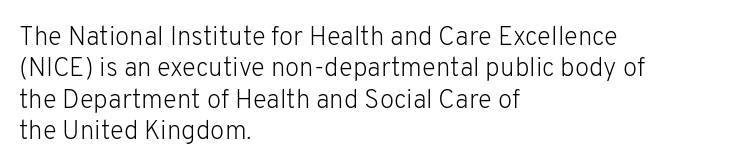
{"italic": "no", "bold": "no", "underline": "no", "align": "left", "line_spacing_ratio": 1.21, "letter_spacing": "normal", "letter_spacing_em": 0.0, "glyph_px": 26}
